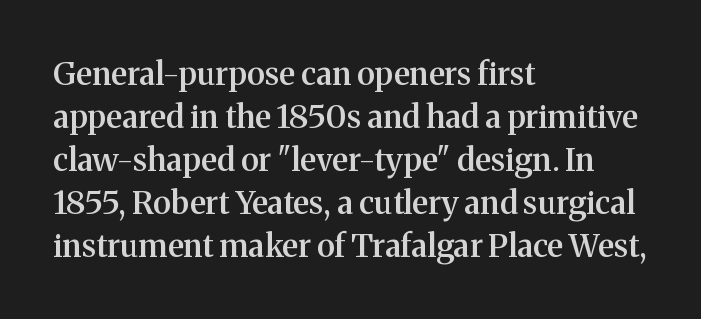
Q: Is the text bold? A: Semi-bold.
Q: Is the text italic (slanted)? A: No, it is upright.
Q: Is the typeface a serif or a sans-serif typeface? A: Serif.
Q: Is the text underlined? A: No.
Q: How is the paragraph aligned? A: Left-aligned.
Q: Is the spacing between letters normal or unusually wide? A: Normal.
Q: Is the spacing between lines tight, normal or loose? A: Normal.
Q: Width (condensed, normal, or wide)? A: Normal.
Q: Stroke contrast? A: Medium.
Q: x-height? A: Medium.
Q: Monospaced? A: No.
